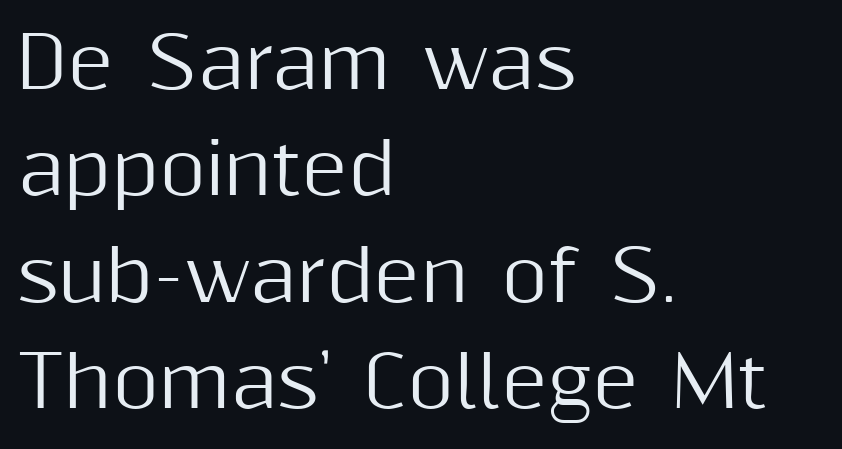
Think of a printed novel: that variable character pitch is what you see here. Horizontally, the lines are justified to the leading edge only. The zone under the glyphs is completely vacant. In terms of letterspacing, this is plain default setting. Does the type have serifs? No, each stem ends abruptly.
